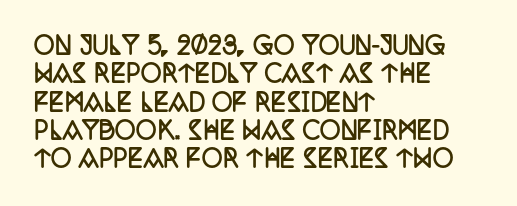
Plain, unruled lines of type. Heft: maximum for text — a bold. The tracking reads as untouched default to a designer's eye. Nope, not italic — everything's standing straight.
